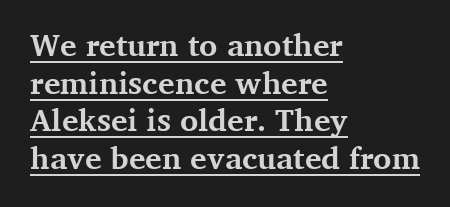
The image shows 31 px bold serif type, upright; set left-aligned, line spacing 1.21x, normal letter spacing, underlined; medium stroke contrast and a medium x-height.
